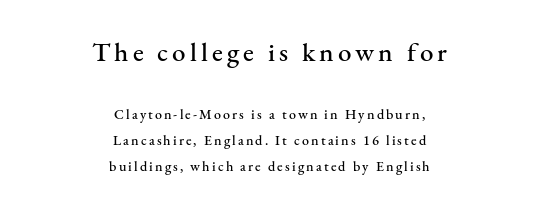
The image shows 27 px text type, upright; set centered, line spacing 1.84x, not underlined; the first (top) block is 1.93x larger.
